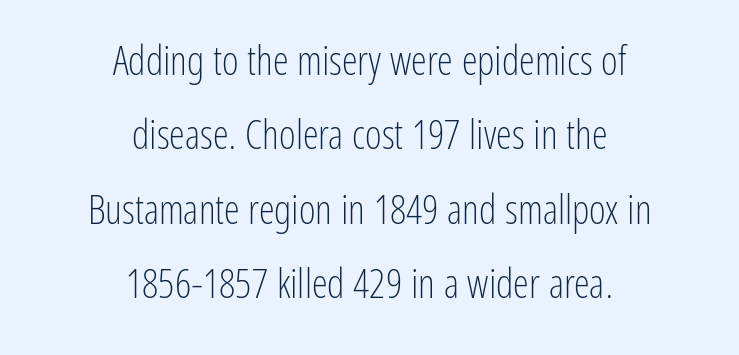
The image shows 40 px light, condensed sans-serif type, upright; set centered, line spacing 1.86x, normal letter spacing, not underlined; low stroke contrast and a medium x-height.
